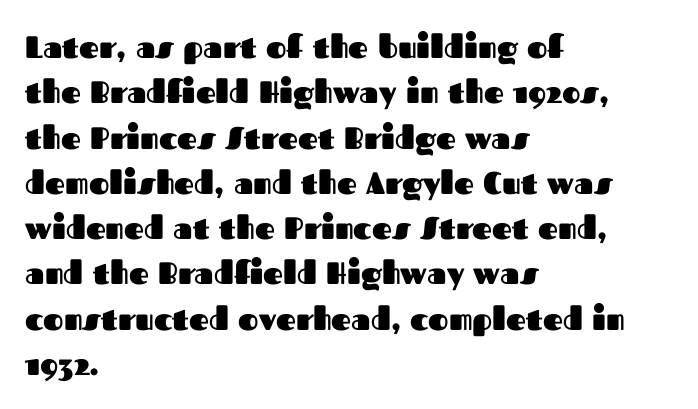
Q: Is the text bold? A: Yes.
Q: Is the text italic (slanted)? A: No, it is upright.
Q: Is the typeface a serif or a sans-serif typeface? A: Sans-serif.
Q: Is the text underlined? A: No.
Q: How is the paragraph aligned? A: Left-aligned.
Q: Is the spacing between letters normal or unusually wide? A: Normal.
Q: Is the spacing between lines tight, normal or loose? A: Normal.
Q: Width (condensed, normal, or wide)? A: Normal.
Q: Stroke contrast? A: Medium.
Q: x-height? A: Medium.
Q: Monospaced? A: No.
